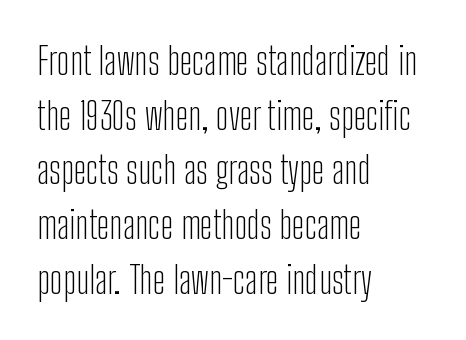
The image shows 38 px light, condensed sans-serif type, upright; set left-aligned, normal line spacing (1.44x), normal letter spacing, not underlined; low stroke contrast and a medium x-height.
